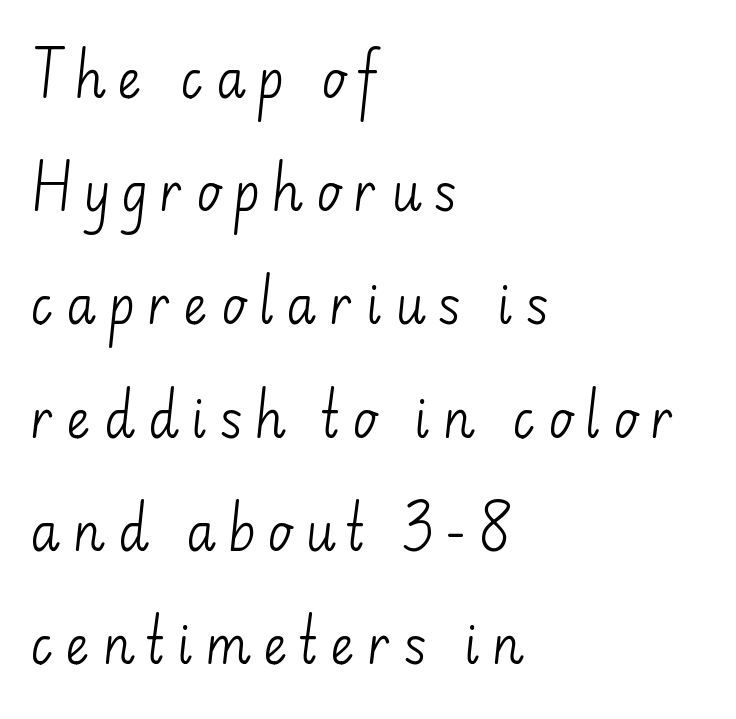
The passage shown is typed in a proportional face where columns would drift. The lines in this sample share a left origin and differ only in where they stop. A light-to-regular cut is what we see here. Letter spacing: wide.
